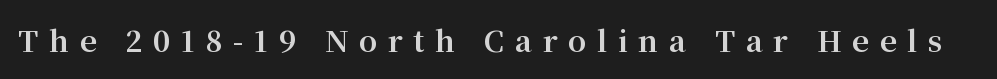
Q: Is the text bold? A: Yes.
Q: Is the text italic (slanted)? A: No, it is upright.
Q: Is the typeface a serif or a sans-serif typeface? A: Serif.
Q: Is the text underlined? A: No.
Q: Is the spacing between letters normal or unusually wide? A: Unusually wide.
Q: Width (condensed, normal, or wide)? A: Normal.
Q: Stroke contrast? A: Medium.
Q: x-height? A: Medium.
Q: Monospaced? A: No.
